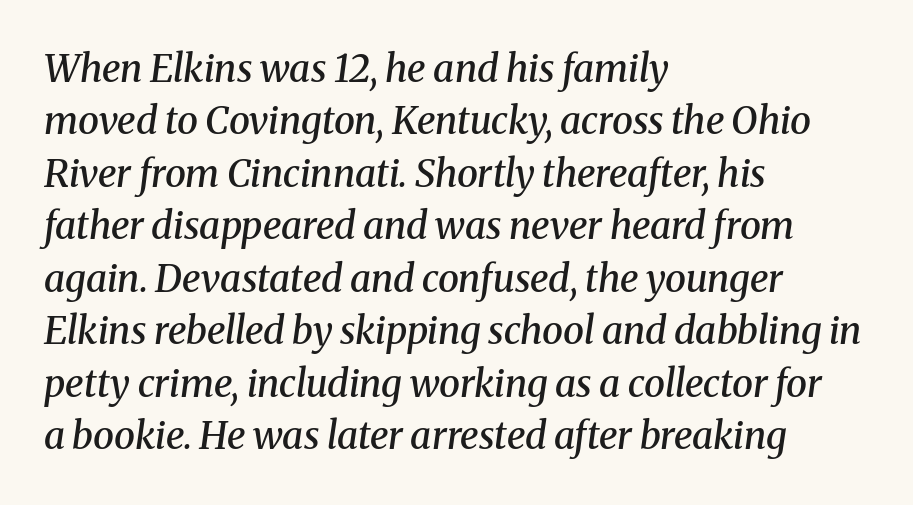
Successive baselines arrive at the customary interval. Lines of text with bare space underneath. You could call the tracking neutral — neither tight nor loose. How heavy is the stroke? Medium-heavy — a semibold, shy of bold. The rendering shows small feet on the letterforms — a serif design.
